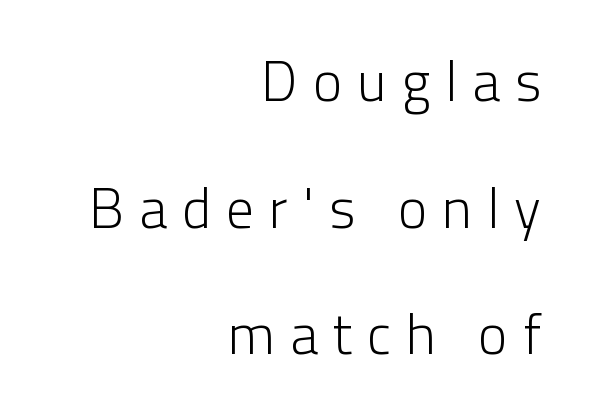
The image shows 56 px light sans-serif type, upright; set right-aligned, loose line spacing (2.26x), unusually wide letter spacing (+0.27 em), not underlined; low stroke contrast and a medium x-height.
